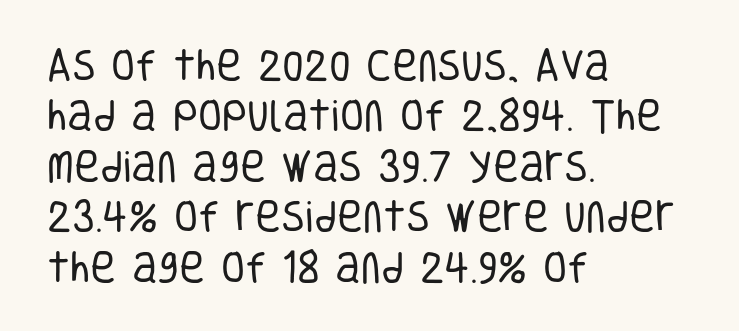
The image shows 35 px regular-weight, condensed sans-serif type, upright; set left-aligned, normal line spacing (1.44x), normal letter spacing, not underlined; low stroke contrast and a large x-height.
